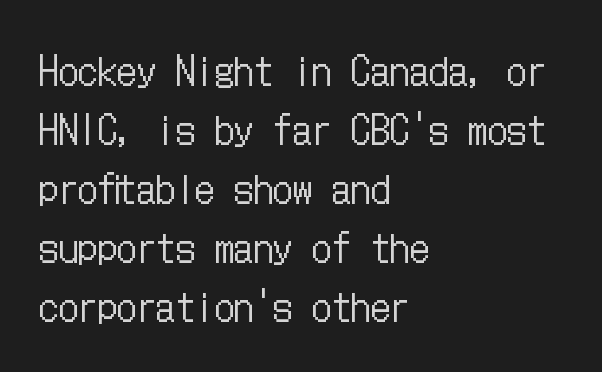
Stem width sits at or under what a default text font uses. Every character sits straight up, as roman type does. Honestly, the letter spacing is just normal — you wouldn't notice it. Rule under the text: the space is simply empty.
